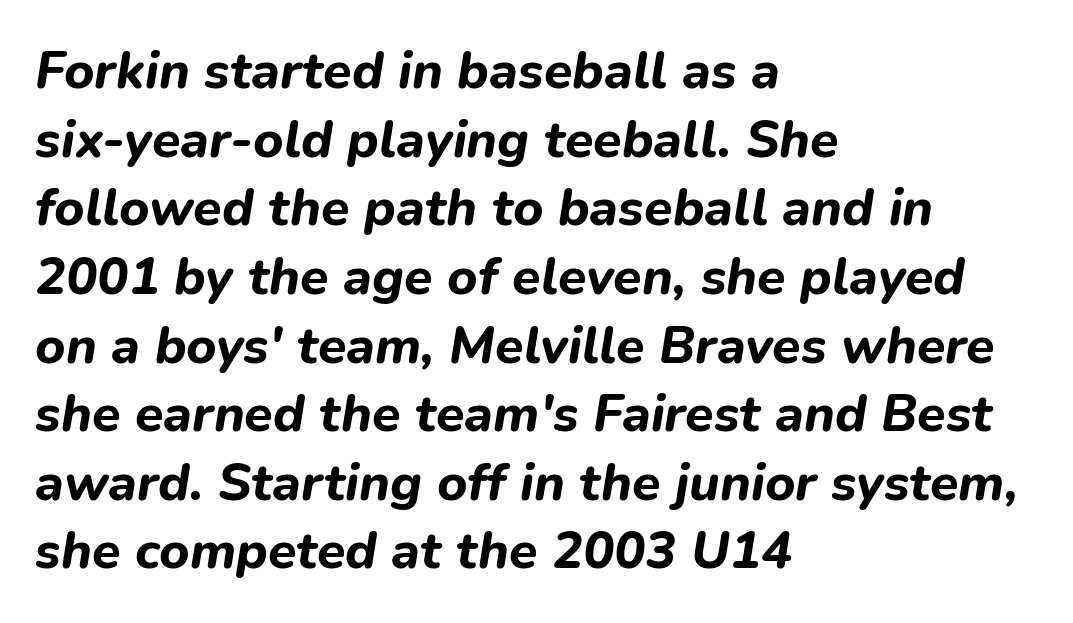
Q: Is the text bold? A: Yes.
Q: Is the text italic (slanted)? A: Yes, it leans right by about 9 degrees.
Q: Is the text underlined? A: No.
Q: How is the paragraph aligned? A: Left-aligned.
Q: Is the spacing between letters normal or unusually wide? A: Normal.
Q: Is the spacing between lines tight, normal or loose? A: Normal.
Q: Width (condensed, normal, or wide)? A: Normal.
Q: Stroke contrast? A: Low.
Q: x-height? A: Medium.
Q: Monospaced? A: No.
